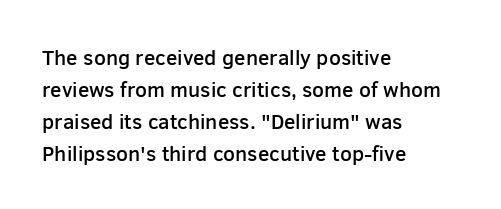
The image shows 21 px text type, upright; set left-aligned, normal line spacing (1.52x), normal letter spacing, not underlined.
